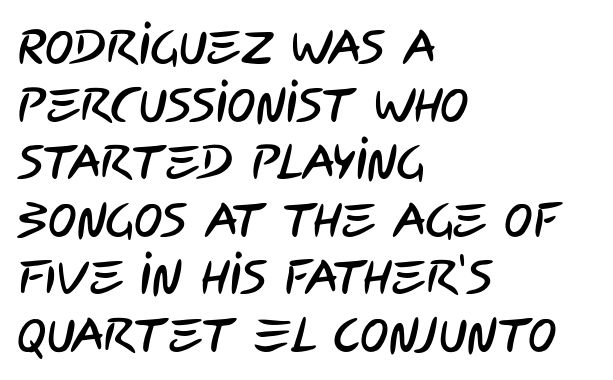
Does the copy run flush right? No — it runs flush left. Each letter's strokes conclude bluntly, with no projecting serifs. No extra tracking has been applied to these lines. Check under the words: just untouched page.
